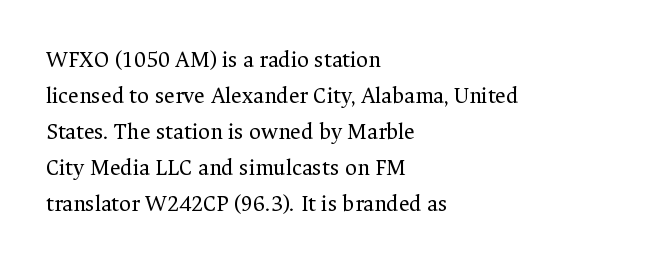
The foot of each line stays bare and open. It's the straight-up-and-down kind of type. The gaps between neighbouring characters are ordinary and unremarkable. A normal amount of white space separates one row of letters from the next. Typeset ragged right — the left edge is the straight one. Is the stroke heavy? The answer is a plain regular-or-lighter.
